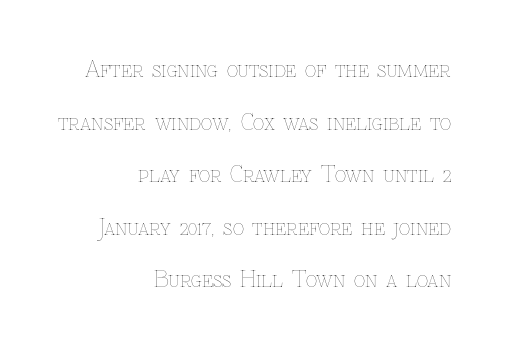
The image shows 22 px text type, upright; set right-aligned, loose line spacing (2.39x), normal letter spacing, not underlined.
